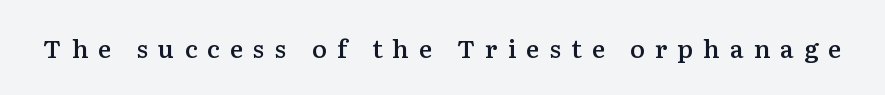
{"italic": "no", "bold": "semi", "underline": "no", "letter_spacing": "wide", "letter_spacing_em": 0.4, "glyph_px": 25}
